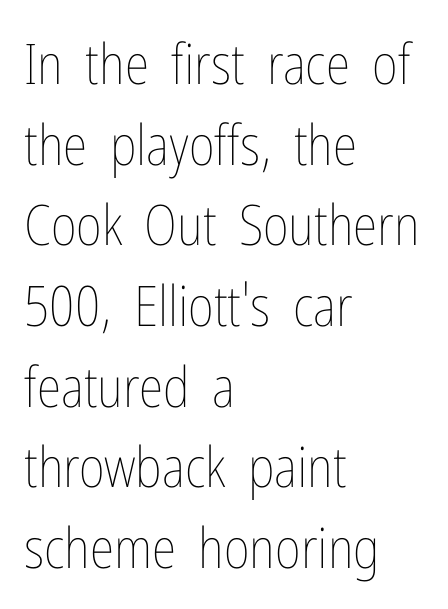
Compared with typical body copy, the letter spacing here is the same. Decoration check: the copy has no underline. Think of a printed novel: that variable character pitch is what you see here. Nope, not italic — everything's standing straight. If you measured baseline to baseline, you'd find a middling distance.
